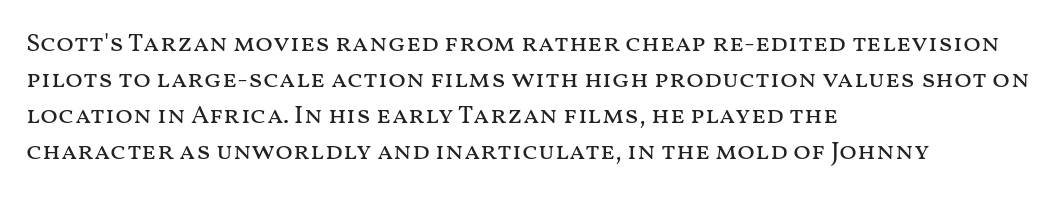
The image shows 26 px text type, upright; set left-aligned, normal line spacing (1.39x), normal letter spacing, not underlined.
